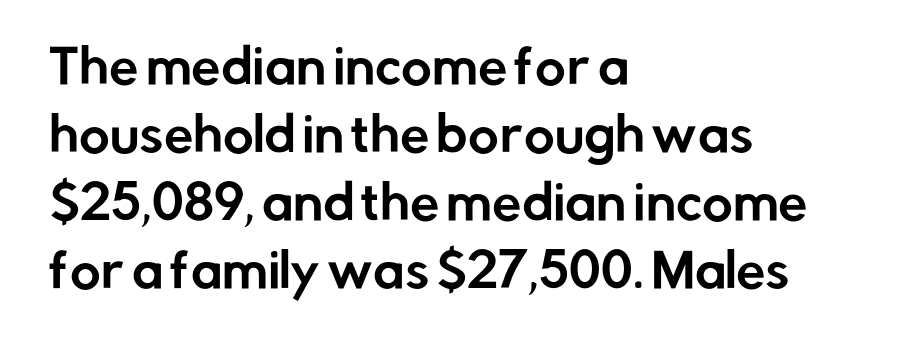
A typesetter would call this leading conventional body-copy spacing. This is roman type, the default non-slanted kind. The letters carry no serifs — their stems end cleanly without finishing strokes. Descenders hang freely into open space.
